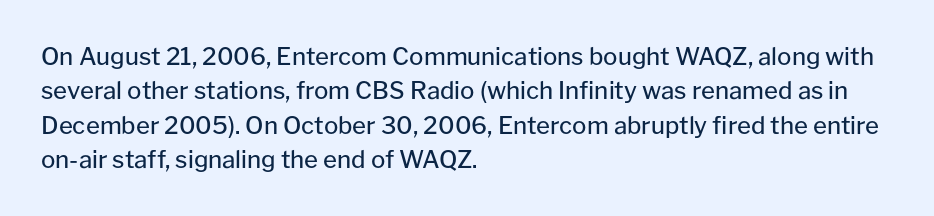
Vertical stems look standard width or narrower in stroke. Default kerning and tracking; the words read as compact shapes. These lines are set flush left with a ragged right edge. The baseline area is clear.
